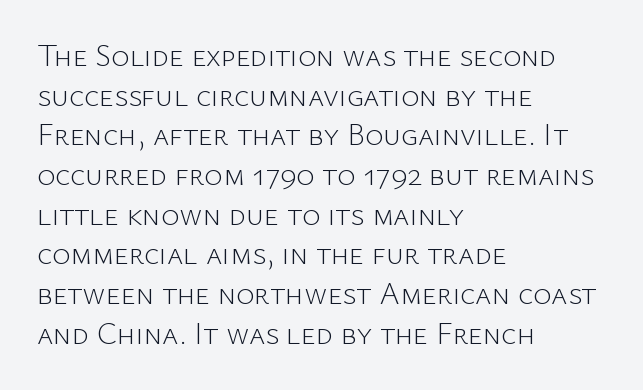
Q: Is the text bold? A: No.
Q: Is the text italic (slanted)? A: No, it is upright.
Q: Is the typeface a serif or a sans-serif typeface? A: Sans-serif.
Q: Is the text underlined? A: No.
Q: How is the paragraph aligned? A: Left-aligned.
Q: Is the spacing between letters normal or unusually wide? A: Normal.
Q: Is the spacing between lines tight, normal or loose? A: Normal.
Q: Width (condensed, normal, or wide)? A: Normal.
Q: Stroke contrast? A: Low.
Q: x-height? A: Medium.
Q: Monospaced? A: No.
